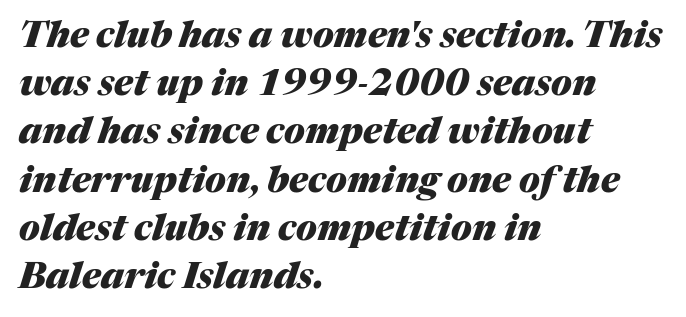
Q: Is the text bold? A: Yes.
Q: Is the text italic (slanted)? A: Yes, it leans right by about 17 degrees.
Q: Is the text underlined? A: No.
Q: How is the paragraph aligned? A: Left-aligned.
Q: Is the spacing between letters normal or unusually wide? A: Normal.
Q: Is the spacing between lines tight, normal or loose? A: Normal.
Q: Width (condensed, normal, or wide)? A: Normal.
Q: Stroke contrast? A: Medium.
Q: x-height? A: Medium.
Q: Monospaced? A: No.
